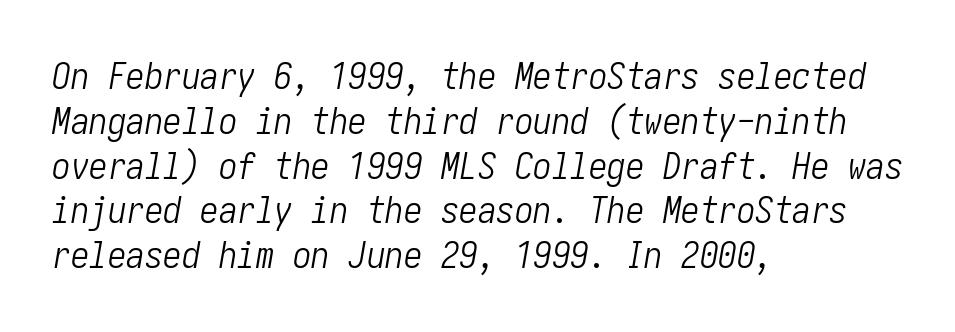
The image shows 37 px light, condensed type, italic (leaning right); set left-aligned, line spacing 1.21x, normal letter spacing, not underlined; low stroke contrast and a medium x-height.
